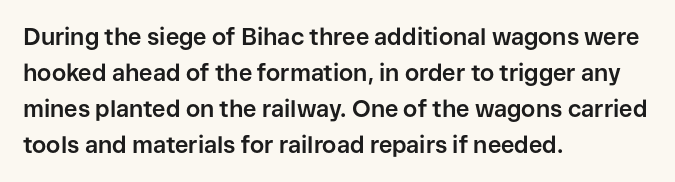
Q: Is the text bold? A: Yes.
Q: Is the text italic (slanted)? A: No, it is upright.
Q: Is the text underlined? A: No.
Q: How is the paragraph aligned? A: Left-aligned.
Q: Is the spacing between letters normal or unusually wide? A: Normal.
Q: Is the spacing between lines tight, normal or loose? A: Normal.
